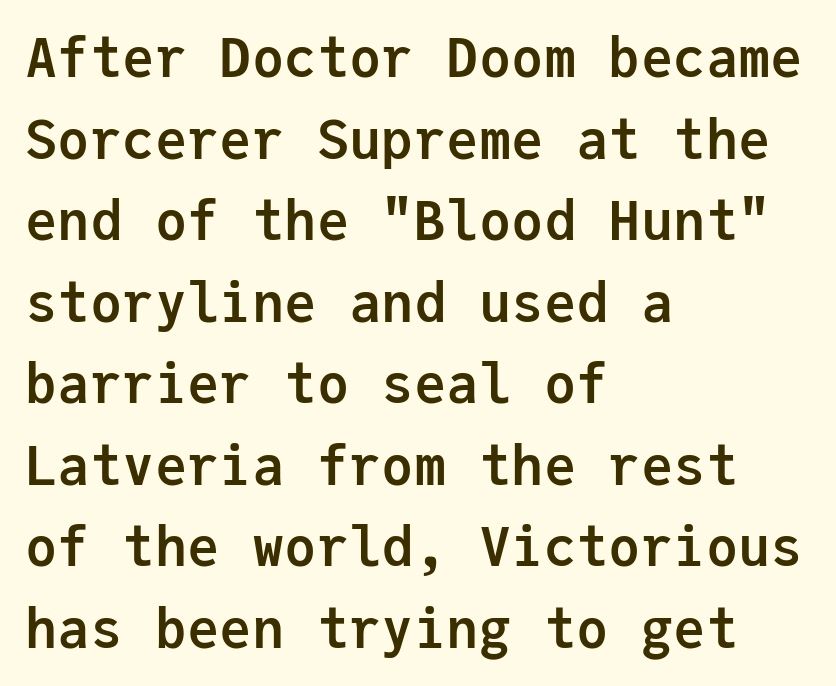
Q: Is the text bold? A: Yes.
Q: Is the text italic (slanted)? A: No, it is upright.
Q: Is the typeface a serif or a sans-serif typeface? A: Sans-serif.
Q: Is the text underlined? A: No.
Q: How is the paragraph aligned? A: Left-aligned.
Q: Is the spacing between letters normal or unusually wide? A: Normal.
Q: Is the spacing between lines tight, normal or loose? A: Normal.
Q: Width (condensed, normal, or wide)? A: Normal.
Q: Stroke contrast? A: Low.
Q: x-height? A: Medium.
Q: Monospaced? A: Yes.
